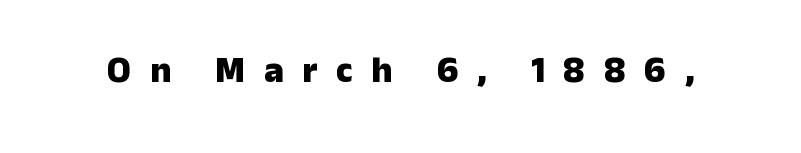
The image shows 37 px heavy sans-serif type, upright; set unusually wide letter spacing (+0.5 em), not underlined; low stroke contrast and a medium x-height.
